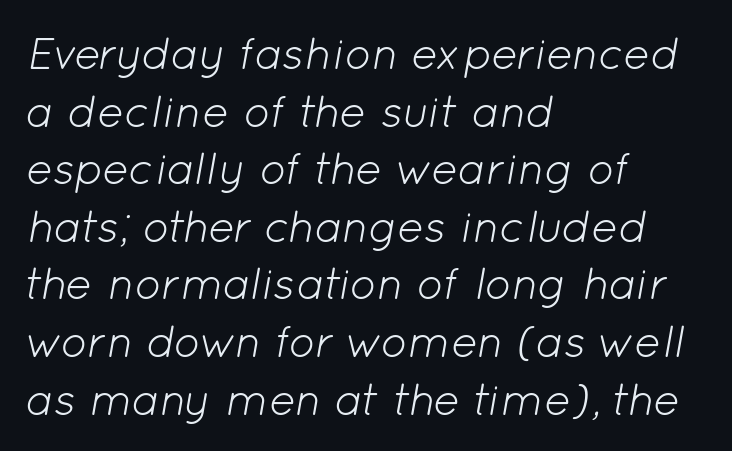
{"italic": "yes", "lean": "right", "slant_degrees": 12, "bold": "no", "weight": "light", "width": "normal", "stroke_contrast": "low", "x_height": "medium", "monospaced": "no", "underline": "no", "align": "left", "line_spacing": "normal", "line_spacing_ratio": 1.28, "letter_spacing": "normal", "letter_spacing_em": 0.0, "glyph_px": 45}
